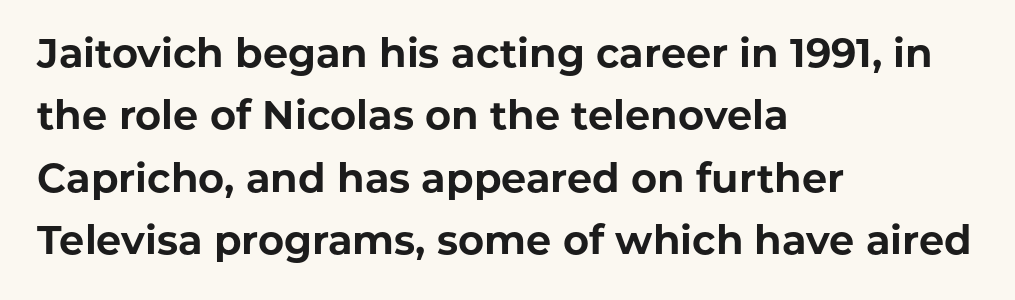
Q: Is the text bold? A: Yes.
Q: Is the text italic (slanted)? A: No, it is upright.
Q: Is the typeface a serif or a sans-serif typeface? A: Sans-serif.
Q: Is the text underlined? A: No.
Q: How is the paragraph aligned? A: Left-aligned.
Q: Is the spacing between letters normal or unusually wide? A: Normal.
Q: Is the spacing between lines tight, normal or loose? A: Normal.
Q: Width (condensed, normal, or wide)? A: Normal.
Q: Stroke contrast? A: Low.
Q: x-height? A: Medium.
Q: Monospaced? A: No.
